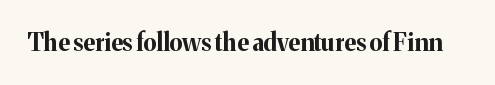
What stands out about the letter spacing? Nothing — it is the standard amount. Upright lettering throughout. Bold? Absolutely — the strokes are thick and heavy. The glyphs are unaccompanied by any horizontal stroke below them.
